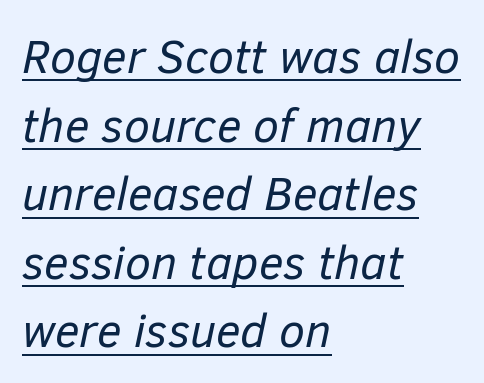
Q: Is the text bold? A: No.
Q: Is the text italic (slanted)? A: Yes, it leans right by about 12 degrees.
Q: Is the text underlined? A: Yes.
Q: How is the paragraph aligned? A: Left-aligned.
Q: Is the spacing between letters normal or unusually wide? A: Normal.
Q: Is the spacing between lines tight, normal or loose? A: Normal.
Q: Width (condensed, normal, or wide)? A: Normal.
Q: Stroke contrast? A: Low.
Q: x-height? A: Medium.
Q: Monospaced? A: No.
